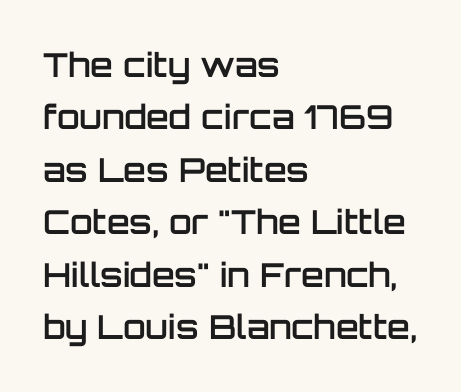
{"serif": "no", "italic": "no", "bold": "semi", "weight": "semibold", "width": "normal", "stroke_contrast": "low", "x_height": "large", "monospaced": "no", "underline": "no", "align": "left", "line_spacing": "normal", "line_spacing_ratio": 1.59, "letter_spacing": "normal", "letter_spacing_em": 0.0, "glyph_px": 33}
